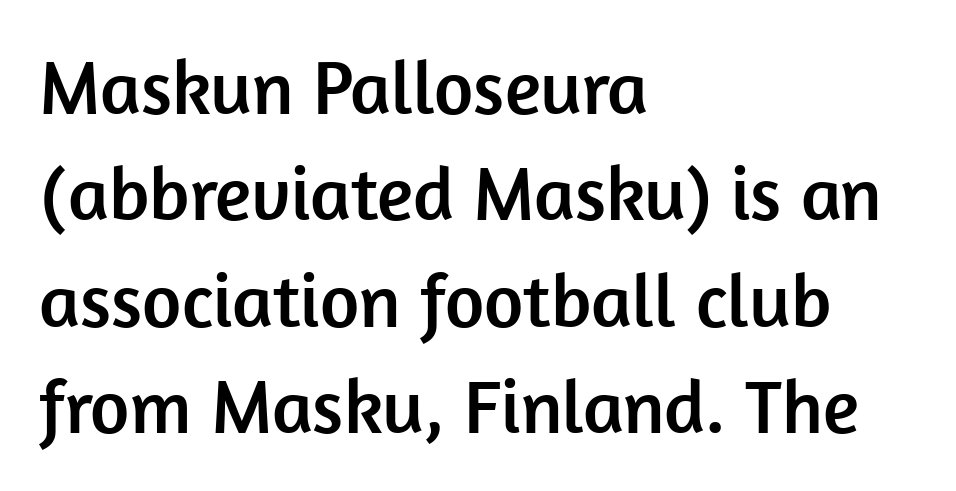
The image shows 76 px sans-serif type, upright; set left-aligned, normal line spacing (1.4x), normal letter spacing, not underlined; low stroke contrast and a medium x-height.
